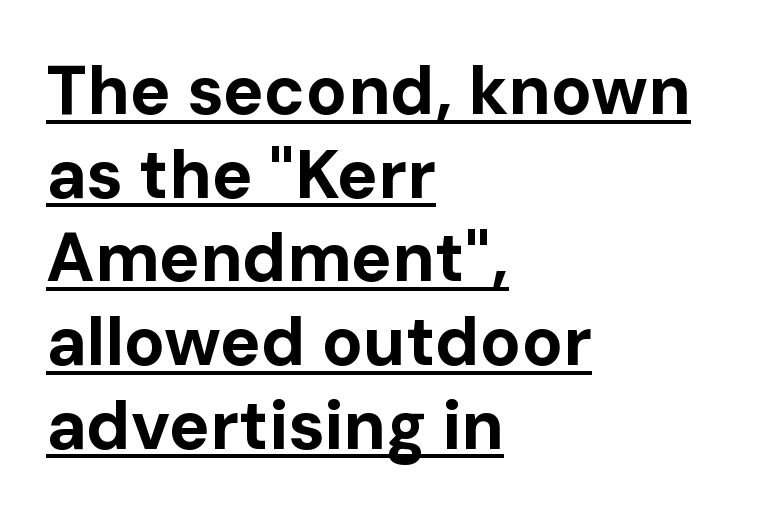
{"serif": "no", "italic": "no", "bold": "yes", "weight": "bold", "width": "normal", "stroke_contrast": "low", "x_height": "medium", "monospaced": "no", "underline": "yes", "align": "left", "line_spacing_ratio": 1.23, "letter_spacing": "normal", "letter_spacing_em": 0.0, "glyph_px": 68}
